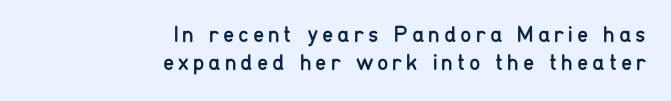
{"italic": "no", "bold": "no", "underline": "no", "align": "right", "line_spacing_ratio": 1.23, "glyph_px": 23}
